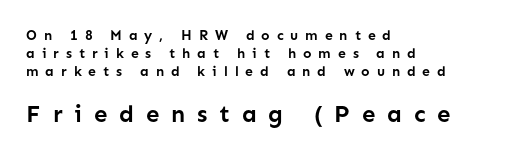
The image shows 24 px bold type, upright; set left-aligned, normal line spacing (1.27x), unusually wide letter spacing (+0.49 em), not underlined; the second (bottom) block is 1.71x larger.
